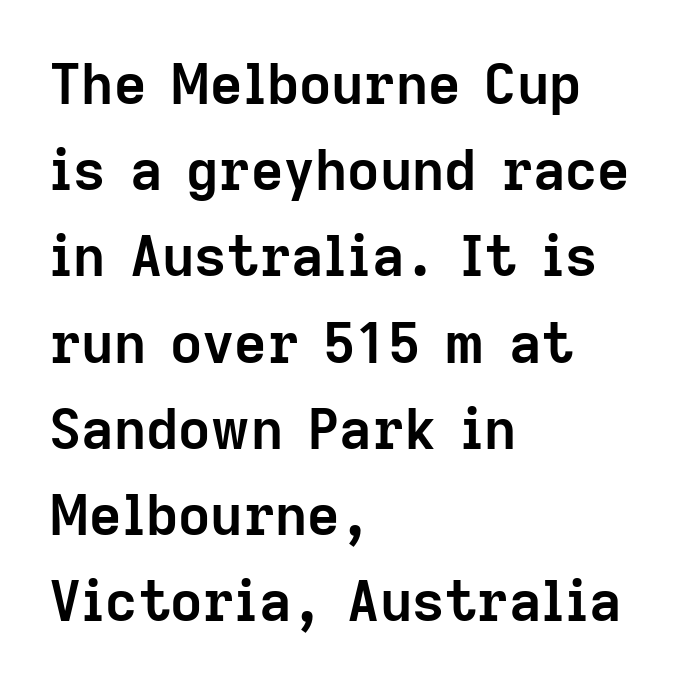
The image shows 56 px semibold sans-serif type, upright; set left-aligned, normal line spacing (1.54x), normal letter spacing, not underlined; low stroke contrast and a medium x-height.
